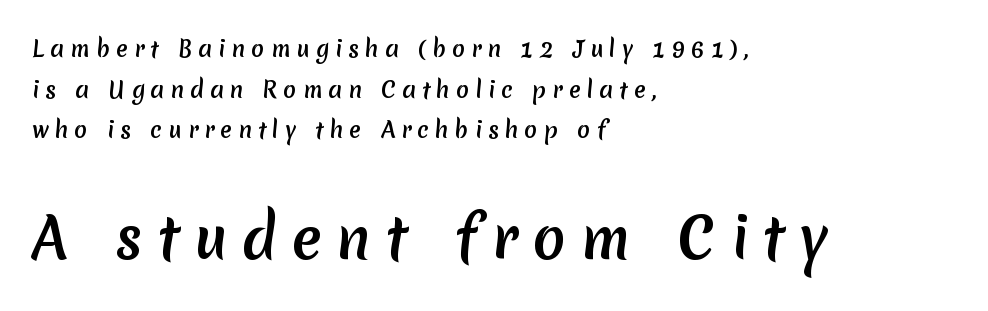
The image shows 55 px sans-serif type; set left-aligned, line spacing 1.85x, unusually wide letter spacing (+0.27 em), not underlined; the second (bottom) block is 2.5x larger; medium stroke contrast and a medium x-height.
